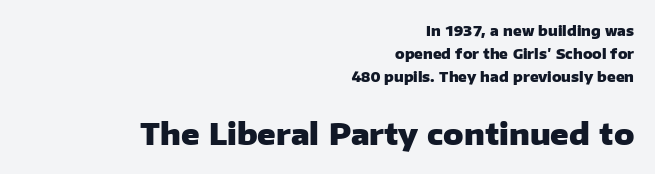
{"serif": "no", "italic": "no", "bold": "yes", "weight": "heavy", "width": "normal", "stroke_contrast": "low", "x_height": "medium", "monospaced": "no", "underline": "no", "align": "right", "line_spacing": "normal", "line_spacing_ratio": 1.65, "letter_spacing": "normal", "letter_spacing_em": 0.0, "larger_block": "second", "size_ratio": 2.14, "glyph_px": 30}
